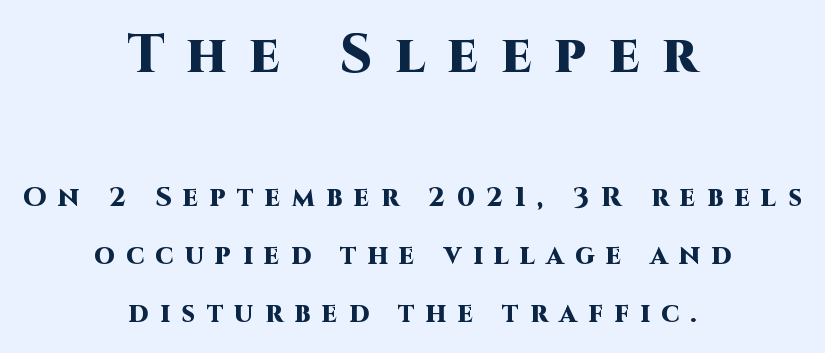
The image shows 54 px heavy sans-serif type, upright; set centered, loose line spacing (2.16x), unusually wide letter spacing (+0.42 em), not underlined; the first (top) block is 2.0x larger; high stroke contrast and a large x-height.
